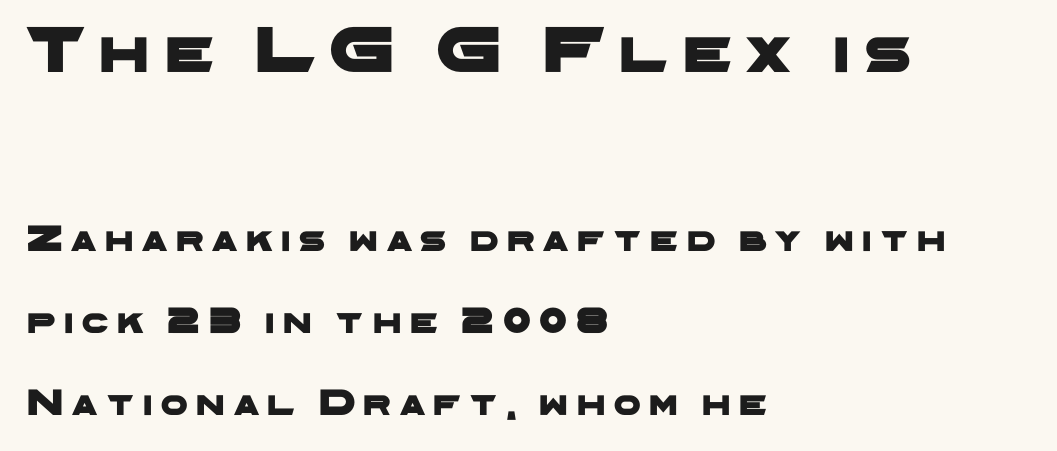
The image shows 67 px wide sans-serif type; set left-aligned, loose line spacing (2.16x), unusually wide letter spacing (+0.23 em), not underlined; the first (top) block is 1.76x larger; low stroke contrast and a medium x-height.
